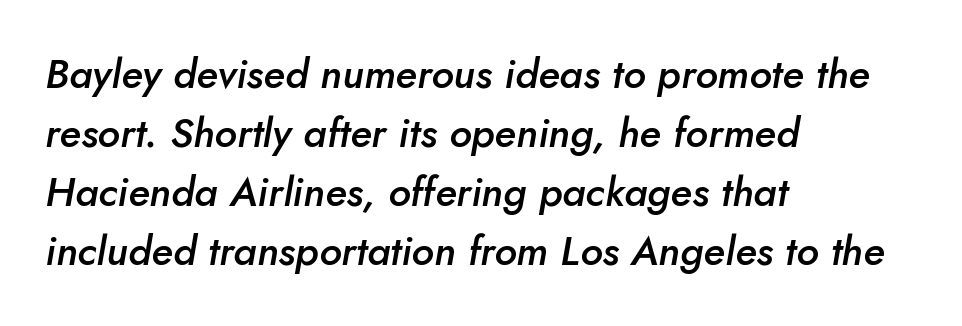
Semibold letterforms, between regular and bold. Slant detected: the letters are inclined. A bare baseline throughout the passage. Layout note: lines flush left. Observe the ordinary spacing: letters are neighbours, not strangers. Do the characters align in a grid? No, the font is proportional.
